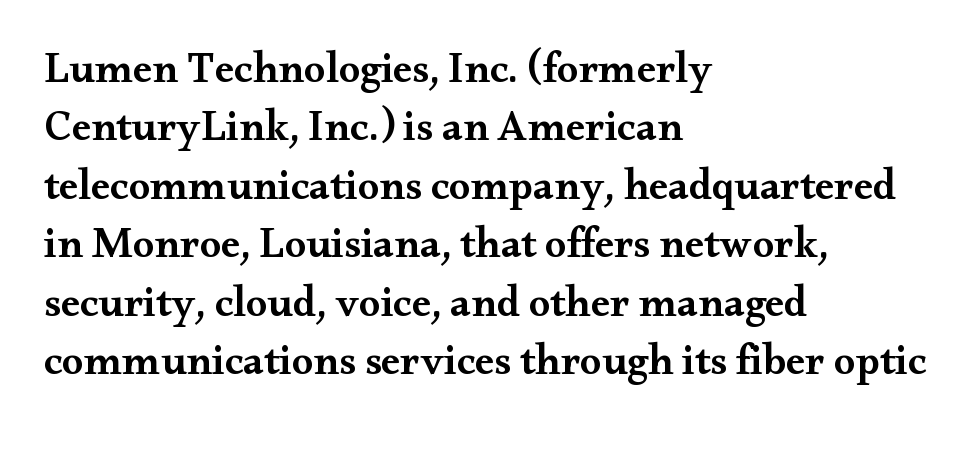
The image shows 43 px semibold, wide serif type, upright; set left-aligned, normal line spacing (1.36x), normal letter spacing, not underlined; medium stroke contrast and a small x-height.
